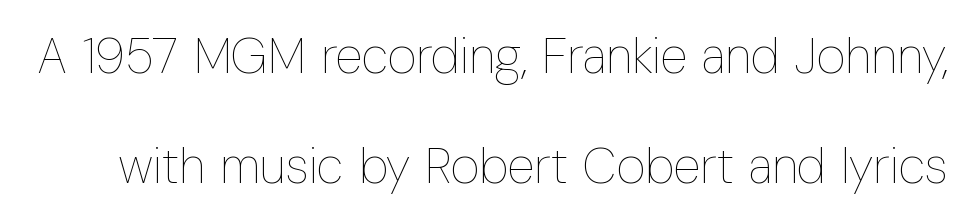
Summary of vertical rhythm: relaxed, with wide interline spacing. Type without underlining. Vertical strokes here are truly vertical. Here the designer chose a conventional face with non-uniform glyph widths.
